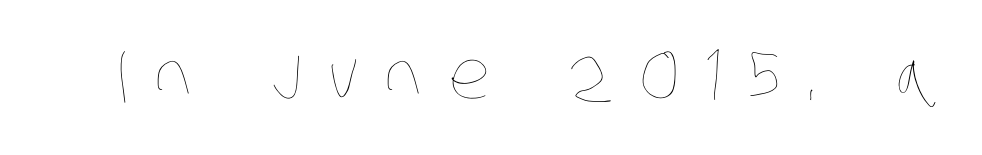
{"bold": "no", "weight": "thin", "width": "condensed", "stroke_contrast": "low", "x_height": "large", "monospaced": "no", "underline": "no", "letter_spacing": "wide", "letter_spacing_em": 0.39, "glyph_px": 66}
